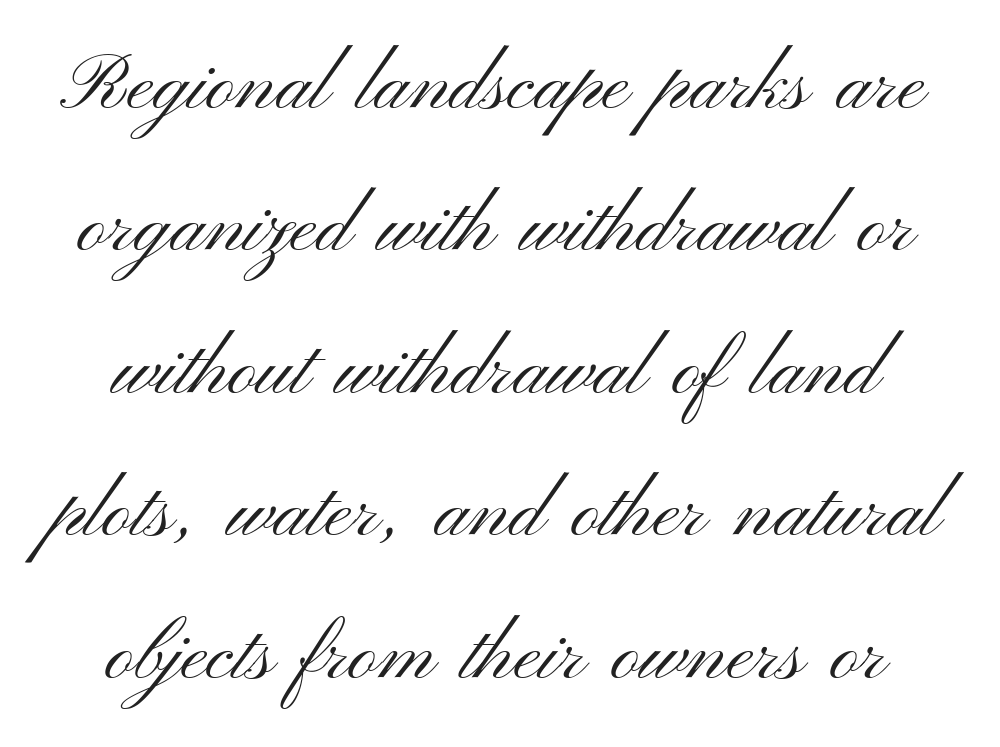
{"serif": "no", "bold": "no", "weight": "light", "width": "wide", "stroke_contrast": "medium", "x_height": "small", "monospaced": "no", "underline": "no", "align": "center", "line_spacing_ratio": 1.78, "letter_spacing": "normal", "letter_spacing_em": 0.0, "glyph_px": 80}
